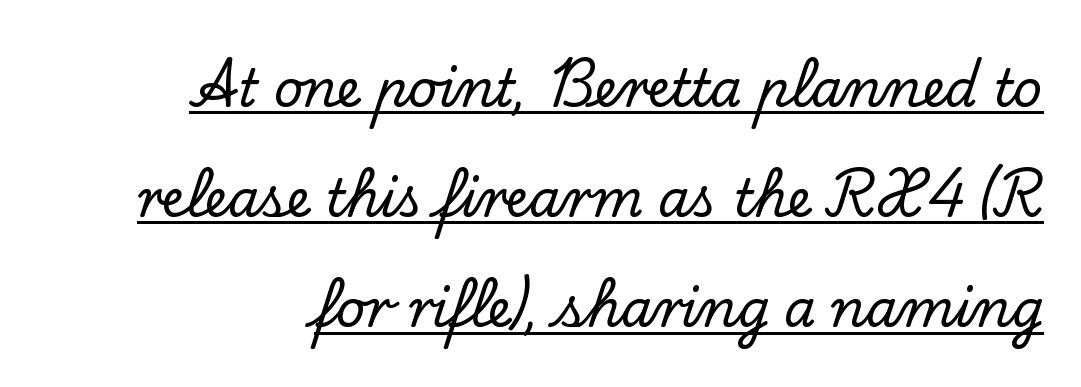
Students, observe: this is what heavily led, spacious text looks like. You could not count columns in this text — the font is proportionally spaced. A serif font was chosen for this passage. Somebody hit Ctrl+U on this one — the words are underlined.
